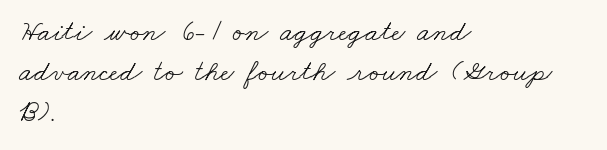
Leading: standard. Default kerning and tracking; the words read as compact shapes. These lines are rendered in a variable-pitch font. Serifs: yes, visible at the terminals of the letterforms. Descenders are the only things crossing below the line.
